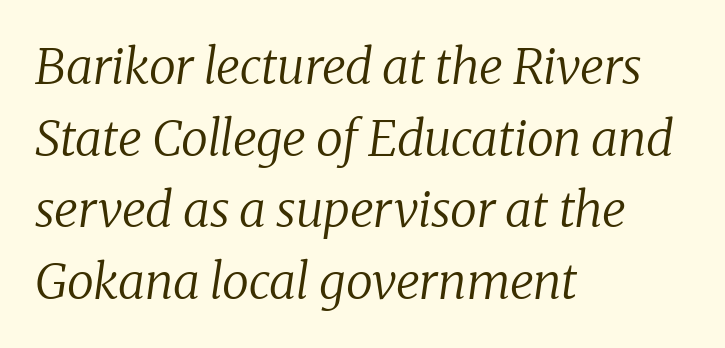
The image shows 49 px regular-weight serif type, italic (leaning right); set left-aligned, normal line spacing (1.46x), normal letter spacing, not underlined; low stroke contrast and a medium x-height.
